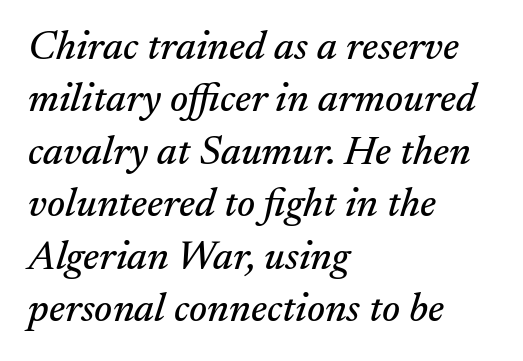
The image shows 41 px serif type, italic (leaning right); set left-aligned, normal line spacing (1.28x), normal letter spacing, not underlined; medium stroke contrast and a small x-height.
